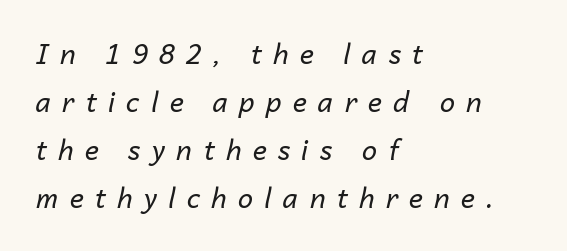
Q: Is the text bold? A: No.
Q: Is the text italic (slanted)? A: Yes, it leans right by about 14 degrees.
Q: Is the text underlined? A: No.
Q: How is the paragraph aligned? A: Left-aligned.
Q: Is the spacing between letters normal or unusually wide? A: Unusually wide.
